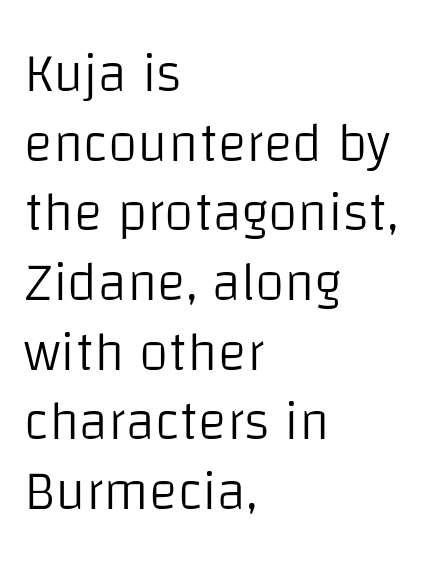
{"serif": "no", "italic": "no", "bold": "no", "weight": "light", "width": "normal", "stroke_contrast": "low", "x_height": "large", "monospaced": "no", "underline": "no", "align": "left", "line_spacing": "normal", "line_spacing_ratio": 1.29, "letter_spacing": "normal", "letter_spacing_em": 0.0, "glyph_px": 54}
